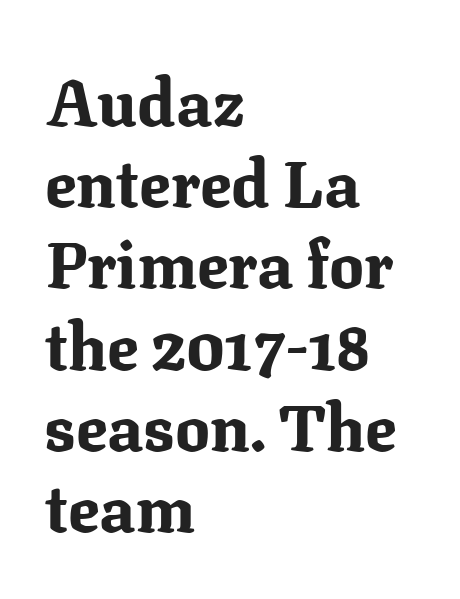
{"serif": "yes", "italic": "no", "bold": "yes", "weight": "bold", "width": "normal", "stroke_contrast": "medium", "x_height": "medium", "monospaced": "no", "underline": "no", "align": "left", "line_spacing": "normal", "line_spacing_ratio": 1.25, "letter_spacing": "normal", "letter_spacing_em": 0.0, "glyph_px": 65}
